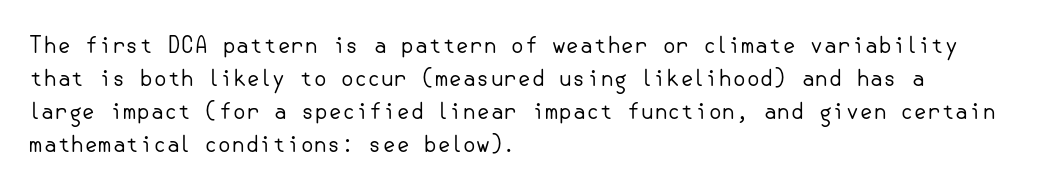
Q: Is the text bold? A: No.
Q: Is the text italic (slanted)? A: No, it is upright.
Q: Is the text underlined? A: No.
Q: How is the paragraph aligned? A: Left-aligned.
Q: Is the spacing between letters normal or unusually wide? A: Normal.
Q: Is the spacing between lines tight, normal or loose? A: Normal.
